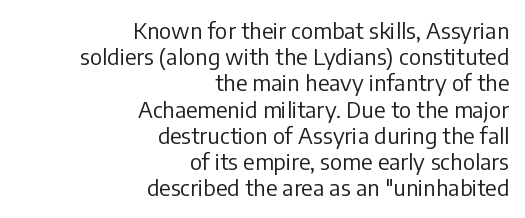
The image shows 22 px text type, upright; set right-aligned, line spacing 1.19x, normal letter spacing, not underlined.
